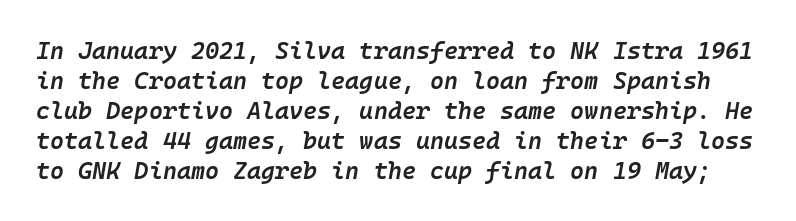
The image shows 24 px text type, italic (leaning right); set normal line spacing (1.25x), normal letter spacing, not underlined.
